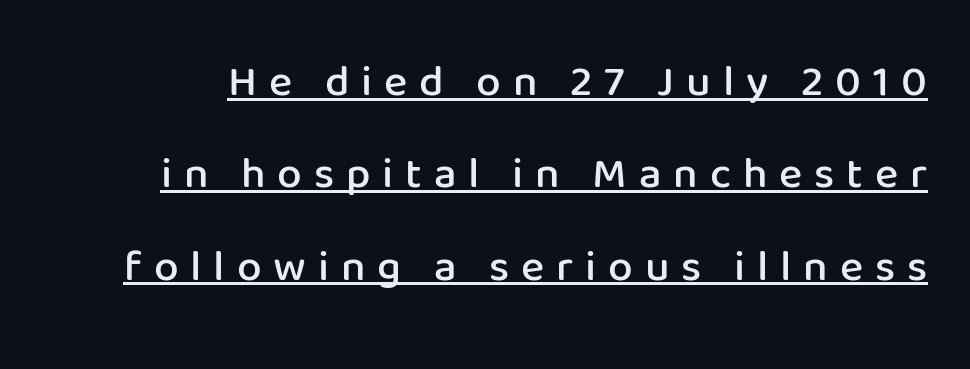
The image shows 44 px semibold sans-serif type, upright; set loose line spacing (2.1x), unusually wide letter spacing (+0.27 em), underlined; low stroke contrast and a medium x-height.
